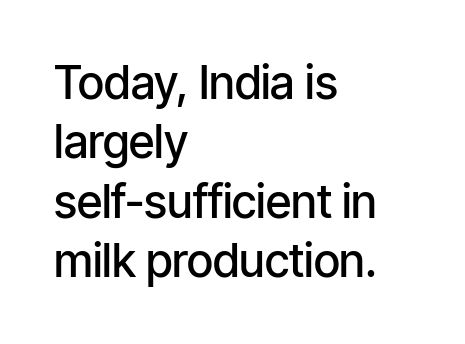
What's the leading like? Ordinary, nothing unusual. Ascenders rise straight up at ninety degrees. Letter spacing: default. The glyphs are unaccompanied by any horizontal stroke below them.
